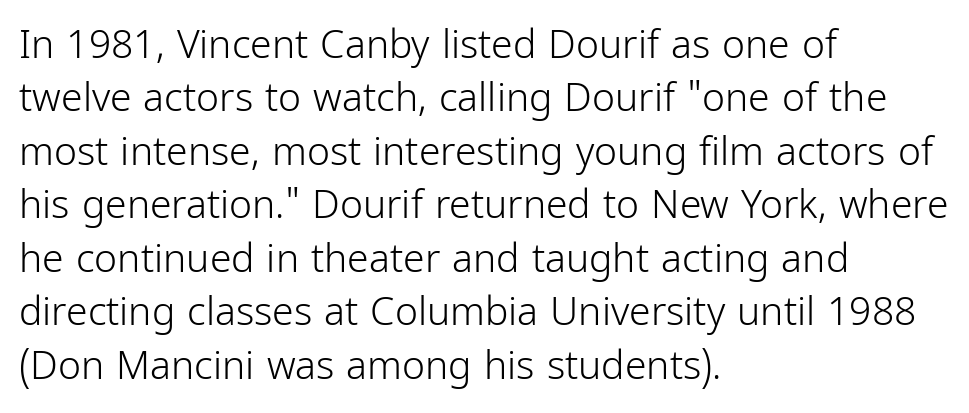
{"serif": "no", "italic": "no", "bold": "no", "weight": "light", "width": "condensed", "stroke_contrast": "low", "x_height": "medium", "monospaced": "no", "underline": "no", "align": "left", "line_spacing": "normal", "line_spacing_ratio": 1.37, "letter_spacing": "normal", "letter_spacing_em": 0.0, "glyph_px": 39}
